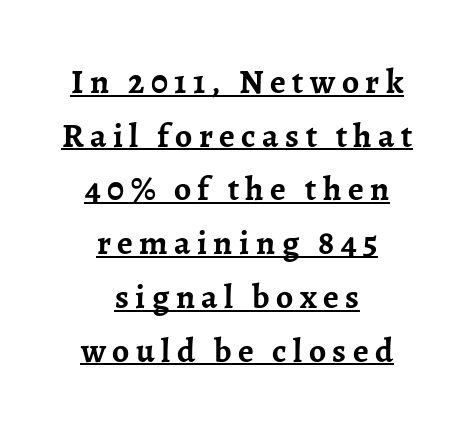
Notice how the stems are strictly vertical — no italics here. What kind of face is this? One with serifs. These lines are rendered in a variable-pitch font. These lines sit exactly where default settings would place them. Decoration check: the copy is underlined.
